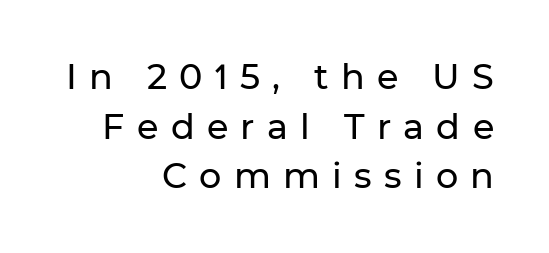
{"serif": "no", "italic": "no", "width": "normal", "stroke_contrast": "low", "x_height": "medium", "monospaced": "no", "underline": "no", "align": "right", "line_spacing": "normal", "line_spacing_ratio": 1.42, "letter_spacing": "wide", "letter_spacing_em": 0.35, "glyph_px": 35}
